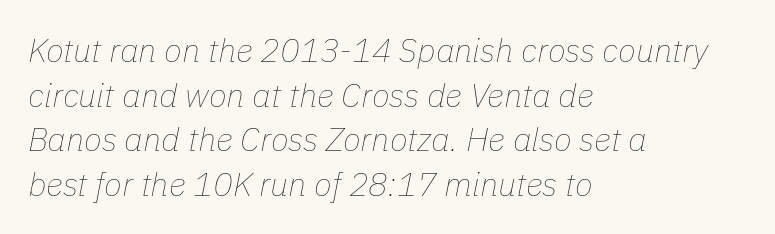
Think of a printed novel: that variable character pitch is what you see here. Compared with a typical body face, this is equally light or lighter still. This sample uses an oblique cut, with every glyph tilted off the vertical. How would I describe the line gaps? Plain and ordinary. Standard letterfit; no display-style spreading of the glyphs. Check under the words: just untouched page.
